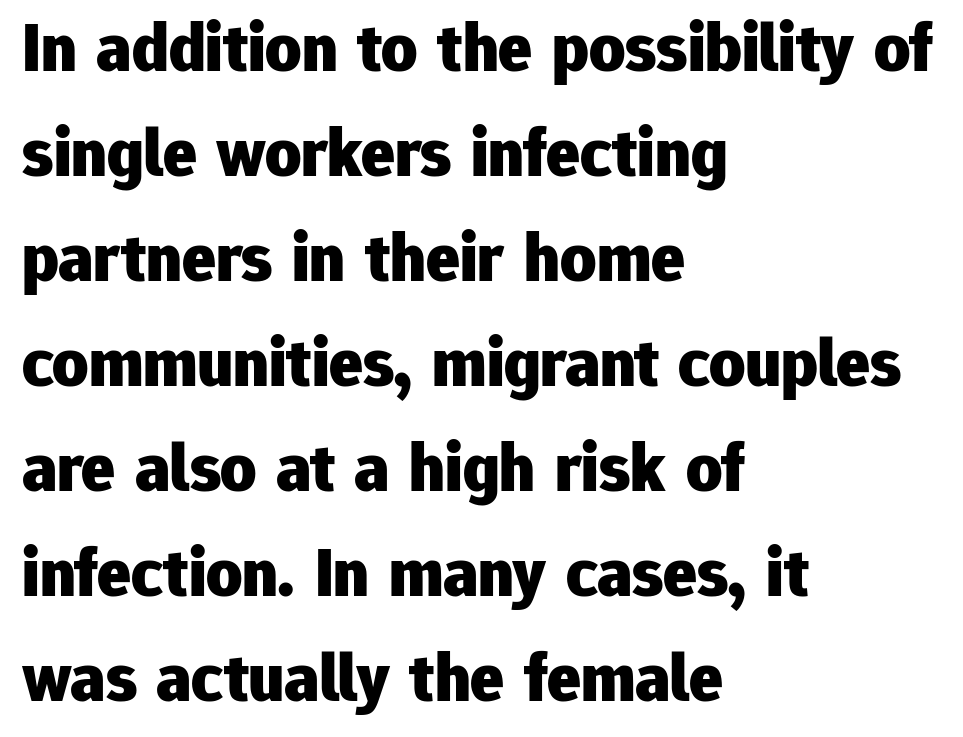
Q: Is the text bold? A: Yes.
Q: Is the text italic (slanted)? A: No, it is upright.
Q: Is the typeface a serif or a sans-serif typeface? A: Sans-serif.
Q: Is the text underlined? A: No.
Q: How is the paragraph aligned? A: Left-aligned.
Q: Is the spacing between letters normal or unusually wide? A: Normal.
Q: Is the spacing between lines tight, normal or loose? A: Normal.
Q: Width (condensed, normal, or wide)? A: Normal.
Q: Stroke contrast? A: Low.
Q: x-height? A: Medium.
Q: Monospaced? A: No.
